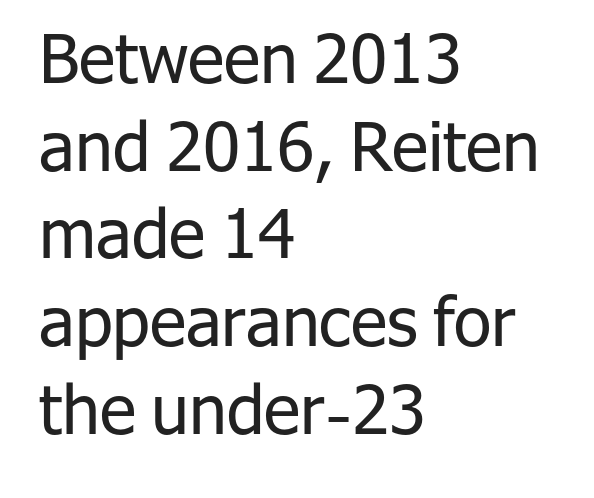
{"serif": "no", "italic": "no", "bold": "no", "weight": "regular", "width": "normal", "stroke_contrast": "low", "x_height": "medium", "monospaced": "no", "underline": "no", "align": "left", "line_spacing": "normal", "line_spacing_ratio": 1.29, "letter_spacing": "normal", "letter_spacing_em": 0.0, "glyph_px": 68}
